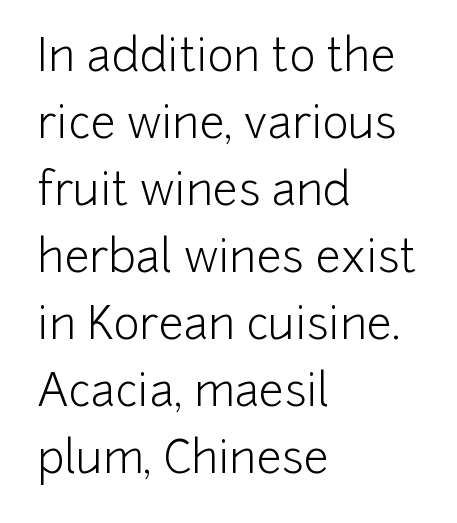
Q: Is the text bold? A: No.
Q: Is the text italic (slanted)? A: No, it is upright.
Q: Is the typeface a serif or a sans-serif typeface? A: Sans-serif.
Q: Is the text underlined? A: No.
Q: How is the paragraph aligned? A: Left-aligned.
Q: Is the spacing between letters normal or unusually wide? A: Normal.
Q: Is the spacing between lines tight, normal or loose? A: Normal.
Q: Width (condensed, normal, or wide)? A: Normal.
Q: Stroke contrast? A: Low.
Q: x-height? A: Medium.
Q: Monospaced? A: No.
